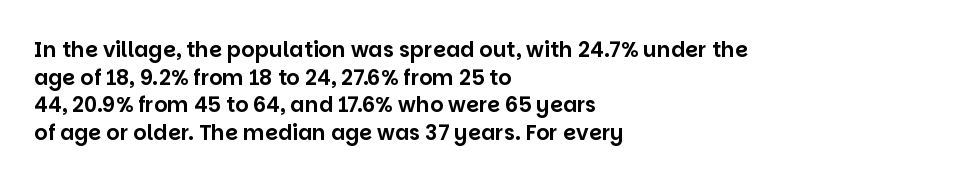
The image shows 21 px text type, upright; set left-aligned, normal line spacing (1.31x), normal letter spacing, not underlined.
